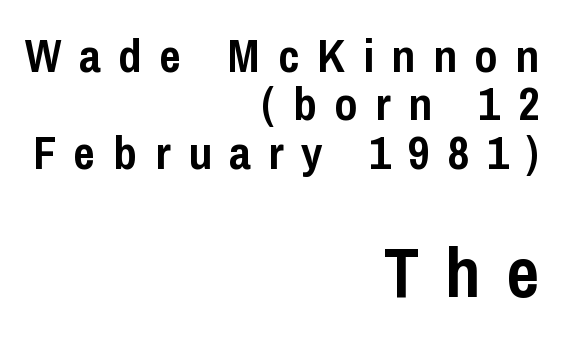
The image shows 70 px semibold, condensed sans-serif type, upright; set right-aligned, tight line spacing (1.03x), unusually wide letter spacing (+0.38 em), not underlined; the second (bottom) block is 1.49x larger; low stroke contrast and a medium x-height.
